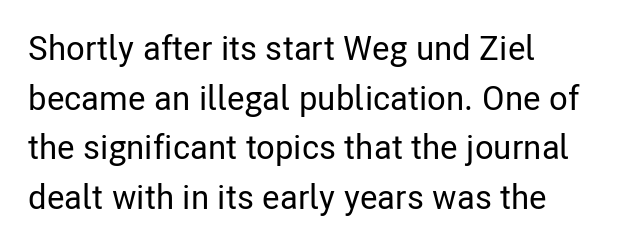
Q: Is the text italic (slanted)? A: No, it is upright.
Q: Is the typeface a serif or a sans-serif typeface? A: Sans-serif.
Q: Is the text underlined? A: No.
Q: How is the paragraph aligned? A: Left-aligned.
Q: Is the spacing between letters normal or unusually wide? A: Normal.
Q: Is the spacing between lines tight, normal or loose? A: Normal.
Q: Width (condensed, normal, or wide)? A: Condensed.
Q: Stroke contrast? A: Low.
Q: x-height? A: Medium.
Q: Monospaced? A: No.
